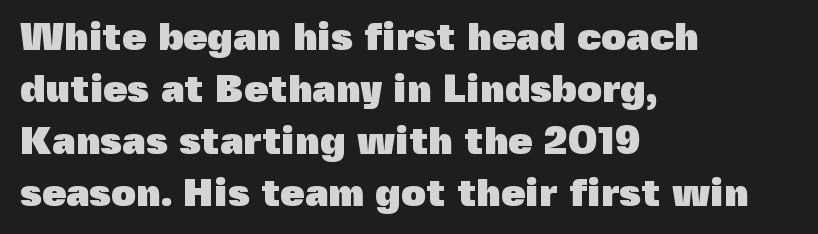
Q: Is the text bold? A: Yes.
Q: Is the text italic (slanted)? A: No, it is upright.
Q: Is the typeface a serif or a sans-serif typeface? A: Sans-serif.
Q: Is the text underlined? A: No.
Q: How is the paragraph aligned? A: Left-aligned.
Q: Is the spacing between letters normal or unusually wide? A: Normal.
Q: Is the spacing between lines tight, normal or loose? A: Normal.
Q: Width (condensed, normal, or wide)? A: Normal.
Q: x-height? A: Medium.
Q: Monospaced? A: No.
